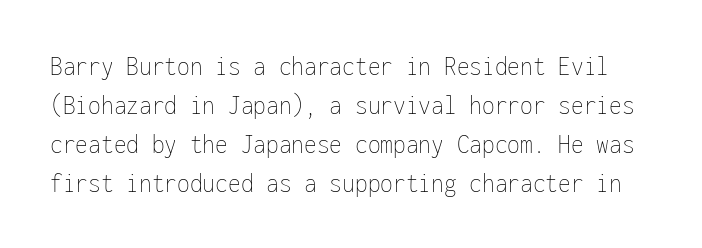
This sample keeps an unexceptional amount of space between lines. Is the stroke heavy? The answer is a plain regular-or-lighter. Monospaced: the letters line up in strict vertical columns. Plain, unruled lines of type. The typography opts for an upright posture over an oblique one. You could call the tracking neutral — neither tight nor loose.
